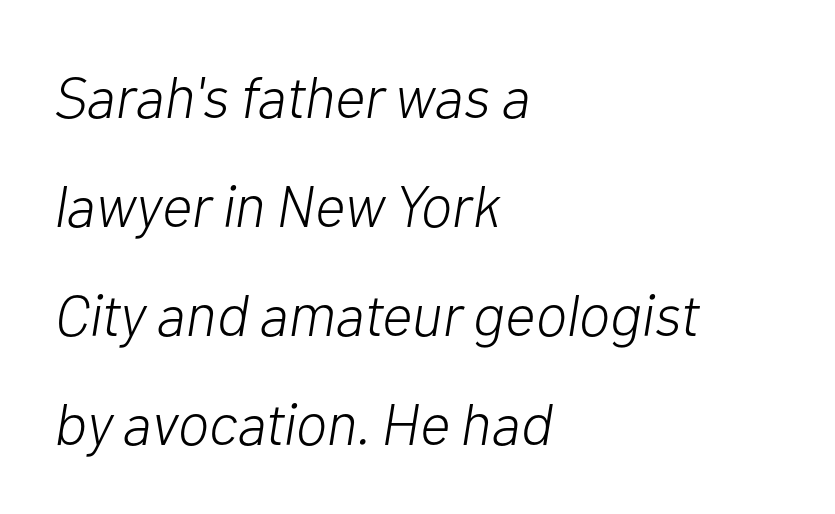
The image shows 59 px light type, italic (leaning right); set left-aligned, line spacing 1.85x, normal letter spacing, not underlined; low stroke contrast and a medium x-height.
